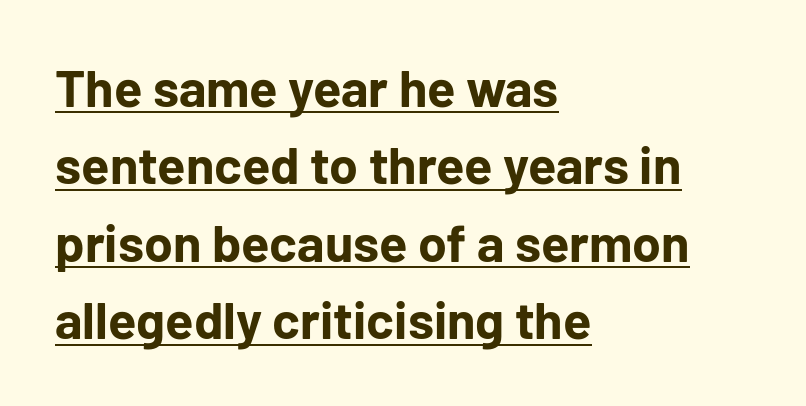
The image shows 52 px bold sans-serif type, upright; set left-aligned, normal line spacing (1.49x), normal letter spacing, underlined; low stroke contrast and a medium x-height.
